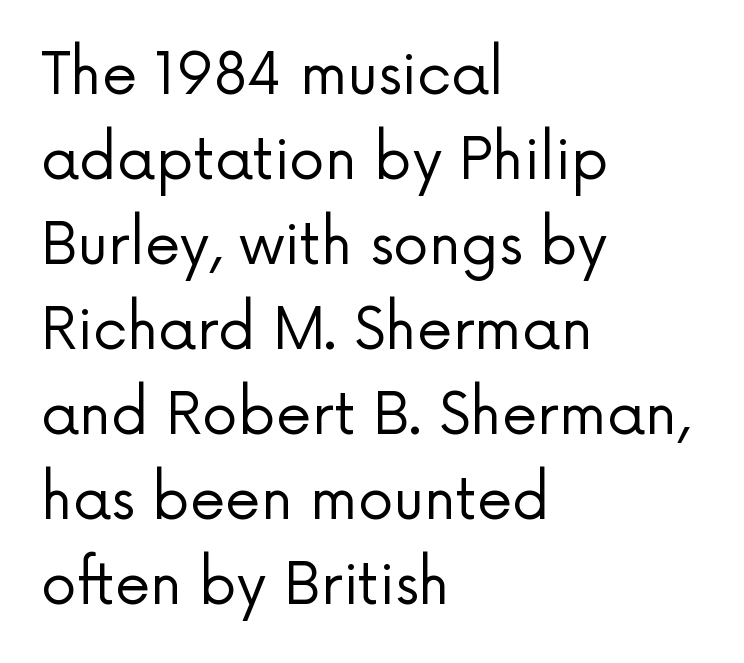
The image shows 57 px regular-weight sans-serif type, upright; set left-aligned, normal line spacing (1.49x), normal letter spacing, not underlined; low stroke contrast and a medium x-height.
